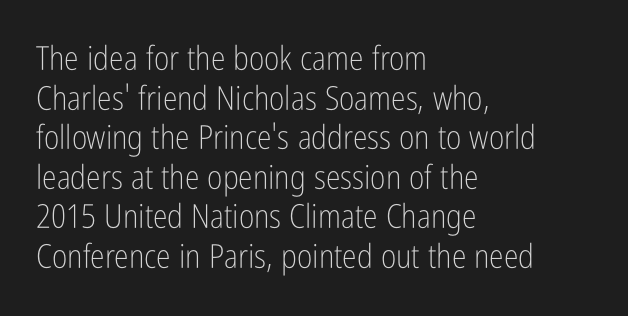
Q: Is the text bold? A: No.
Q: Is the text italic (slanted)? A: No, it is upright.
Q: Is the typeface a serif or a sans-serif typeface? A: Sans-serif.
Q: Is the text underlined? A: No.
Q: How is the paragraph aligned? A: Left-aligned.
Q: Is the spacing between letters normal or unusually wide? A: Normal.
Q: Width (condensed, normal, or wide)? A: Condensed.
Q: Stroke contrast? A: Low.
Q: x-height? A: Medium.
Q: Monospaced? A: No.
